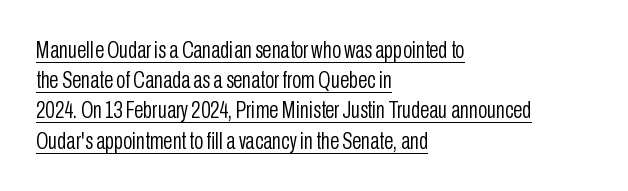
The image shows 24 px text type, upright; set left-aligned, normal line spacing (1.26x), normal letter spacing, underlined.
